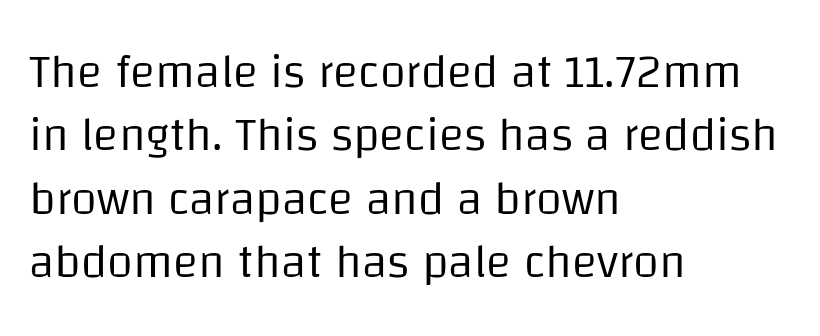
The image shows 47 px regular-weight sans-serif type, upright; set left-aligned, normal line spacing (1.35x), normal letter spacing, not underlined; low stroke contrast and a large x-height.
